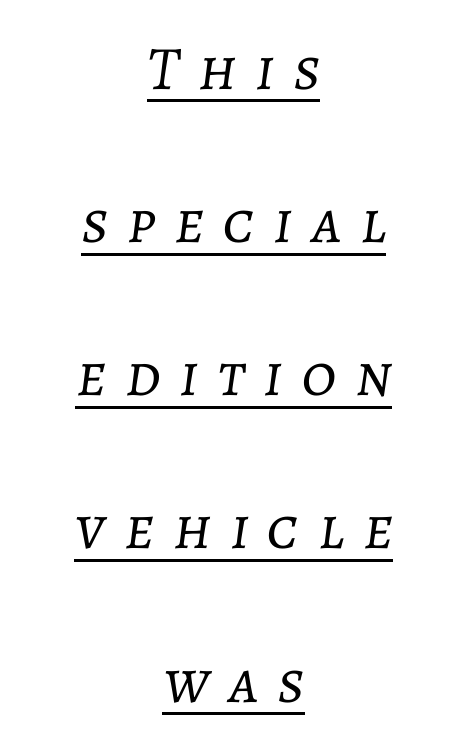
Q: Is the text bold? A: No.
Q: Is the text italic (slanted)? A: Yes, it leans right by about 7 degrees.
Q: Is the text underlined? A: Yes.
Q: How is the paragraph aligned? A: Centered.
Q: Is the spacing between letters normal or unusually wide? A: Unusually wide.
Q: Is the spacing between lines tight, normal or loose? A: Loose.
Q: Width (condensed, normal, or wide)? A: Normal.
Q: Stroke contrast? A: Low.
Q: x-height? A: Medium.
Q: Monospaced? A: No.
